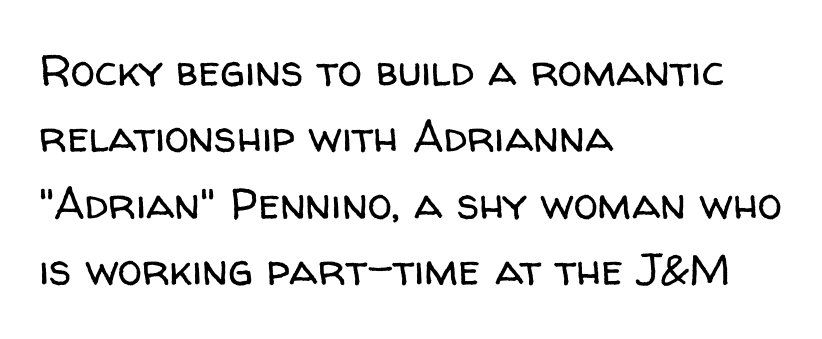
Q: Is the text bold? A: No.
Q: Is the text italic (slanted)? A: No, it is upright.
Q: Is the typeface a serif or a sans-serif typeface? A: Sans-serif.
Q: Is the text underlined? A: No.
Q: How is the paragraph aligned? A: Left-aligned.
Q: Is the spacing between letters normal or unusually wide? A: Normal.
Q: Is the spacing between lines tight, normal or loose? A: Normal.
Q: Width (condensed, normal, or wide)? A: Normal.
Q: Stroke contrast? A: Low.
Q: x-height? A: Medium.
Q: Monospaced? A: No.
